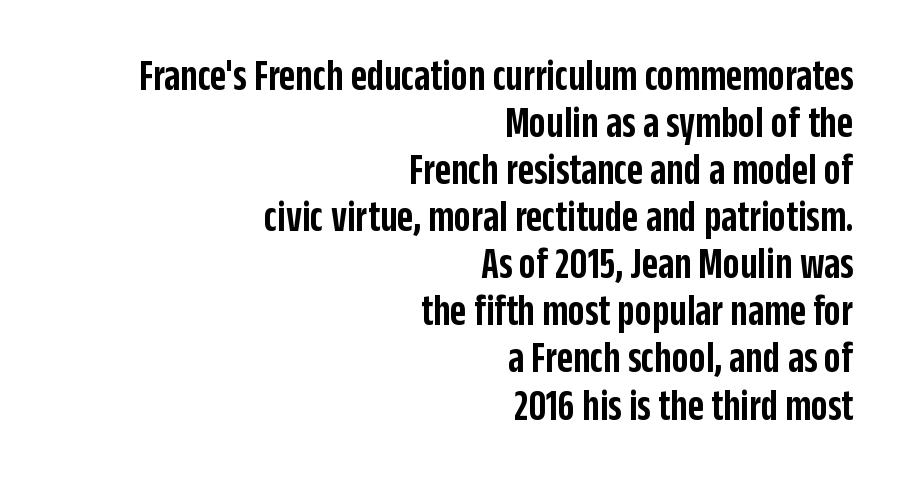
{"serif": "no", "italic": "no", "bold": "semi", "weight": "semibold", "width": "condensed", "stroke_contrast": "low", "x_height": "large", "monospaced": "no", "underline": "no", "align": "right", "line_spacing": "tight", "line_spacing_ratio": 1.07, "letter_spacing": "normal", "letter_spacing_em": 0.0, "glyph_px": 44}
